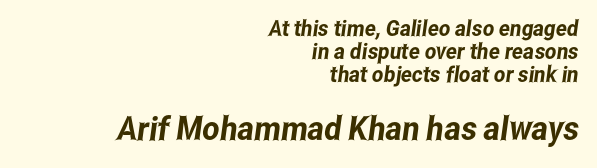
Q: Is the typeface a serif or a sans-serif typeface? A: Sans-serif.
Q: Is the text underlined? A: No.
Q: How is the paragraph aligned? A: Right-aligned.
Q: Is the spacing between letters normal or unusually wide? A: Normal.
Q: Is the spacing between lines tight, normal or loose? A: Tight.
Q: Which block of text is set in a larger size, the first (top) or the second (bottom)? A: The second (bottom) one.
Q: Width (condensed, normal, or wide)? A: Condensed.
Q: Stroke contrast? A: Low.
Q: x-height? A: Medium.
Q: Monospaced? A: No.
